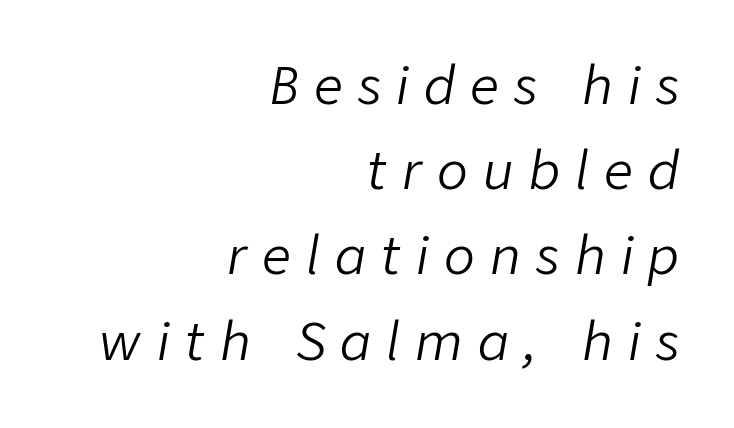
{"italic": "yes", "lean": "right", "slant_degrees": 9, "bold": "no", "weight": "light", "width": "normal", "stroke_contrast": "low", "x_height": "medium", "monospaced": "no", "underline": "no", "align": "right", "line_spacing": "normal", "line_spacing_ratio": 1.67, "letter_spacing": "wide", "letter_spacing_em": 0.3, "glyph_px": 51}
